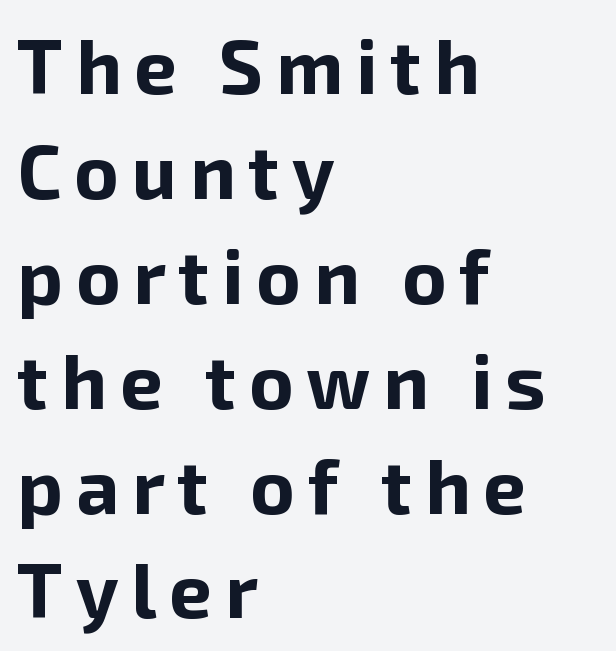
{"serif": "no", "italic": "no", "bold": "yes", "weight": "bold", "width": "normal", "stroke_contrast": "low", "x_height": "medium", "monospaced": "no", "underline": "no", "align": "left", "line_spacing": "normal", "line_spacing_ratio": 1.38, "glyph_px": 76}
